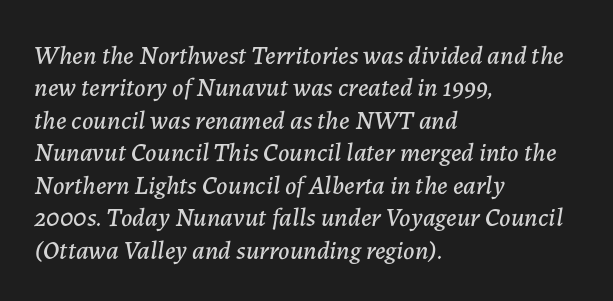
The image shows 26 px text type, italic (leaning right); set left-aligned, normal line spacing (1.25x), normal letter spacing, not underlined.
